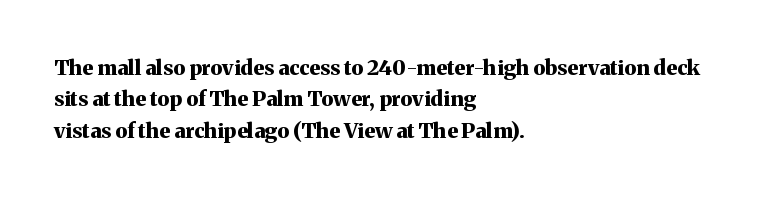
The image shows 21 px bold type, upright; set left-aligned, normal line spacing (1.5x), normal letter spacing, not underlined.
